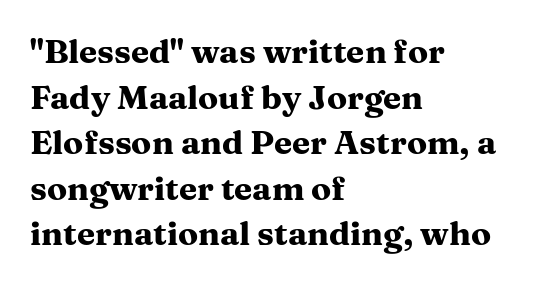
Does extra space separate the letters? No, they use regular spacing. Short and long lines alike share a common starting point at left. Letters rest on an invisible, unmarked baseline. On the weight axis this lands at bold, roughly 700. The letters advance in unequal steps, a hallmark of proportional type. The designer left line spacing at the default.
